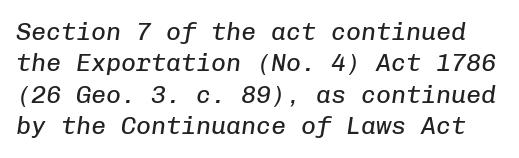
Q: Is the text bold? A: No.
Q: Is the text italic (slanted)? A: Yes, it leans right by about 8 degrees.
Q: Is the text underlined? A: No.
Q: Is the spacing between letters normal or unusually wide? A: Normal.
Q: Is the spacing between lines tight, normal or loose? A: Normal.
